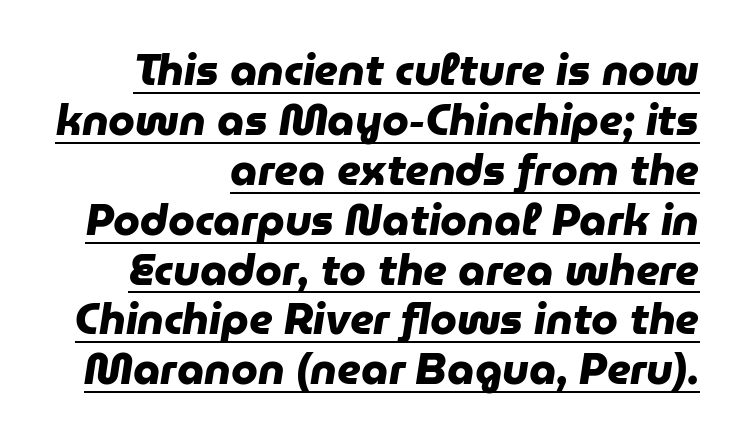
{"serif": "no", "bold": "yes", "weight": "heavy", "width": "normal", "stroke_contrast": "low", "x_height": "medium", "monospaced": "no", "underline": "yes", "align": "right", "line_spacing_ratio": 1.16, "letter_spacing": "normal", "letter_spacing_em": 0.0, "glyph_px": 43}
